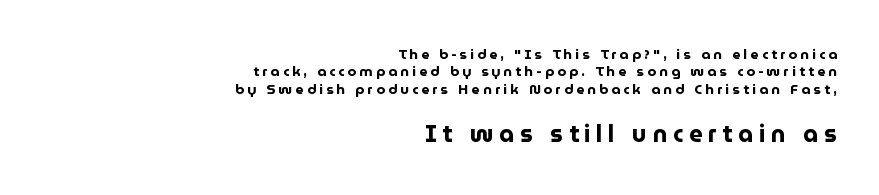
The image shows 24 px bold type, upright; set right-aligned, normal line spacing (1.25x), unusually wide letter spacing (+0.23 em), not underlined; the second (bottom) block is 1.71x larger.
